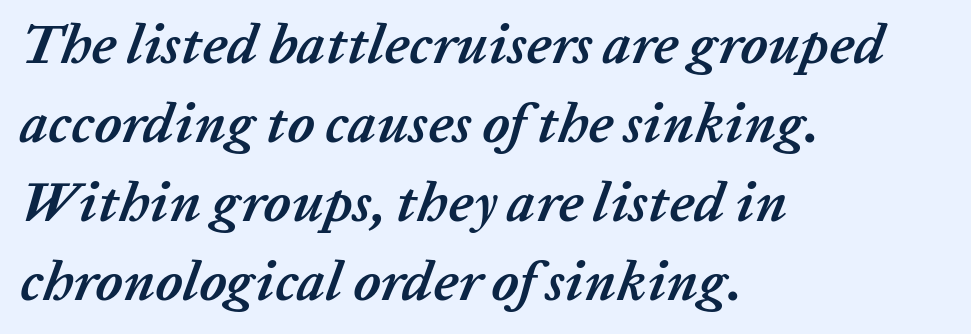
{"italic": "yes", "lean": "right", "slant_degrees": 20, "bold": "yes", "weight": "semibold", "width": "normal", "stroke_contrast": "low", "x_height": "medium", "monospaced": "no", "underline": "no", "align": "left", "line_spacing": "normal", "line_spacing_ratio": 1.41, "letter_spacing": "normal", "letter_spacing_em": 0.0, "glyph_px": 56}
